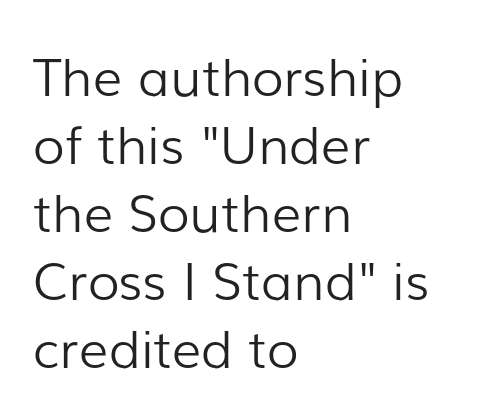
The space between consecutive lines is moderate. Does the type have serifs? No, each stem ends abruptly. Only glyphs here, with clear space below each row. What stands out about the letter spacing? Nothing — it is the standard amount. The strokes are not fattened; the text isn't bold. Quick note: not italic, upright.
